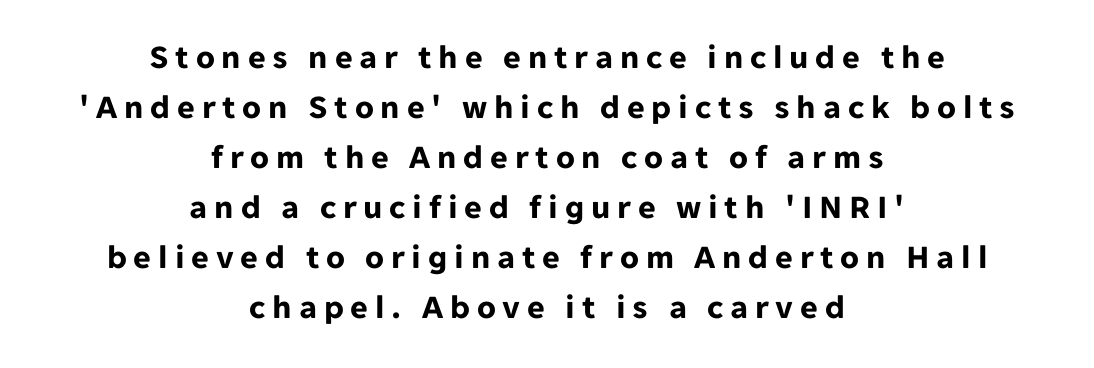
The image shows 34 px bold sans-serif type, upright; set centered, normal line spacing (1.47x), unusually wide letter spacing (+0.2 em), not underlined; low stroke contrast and a medium x-height.
